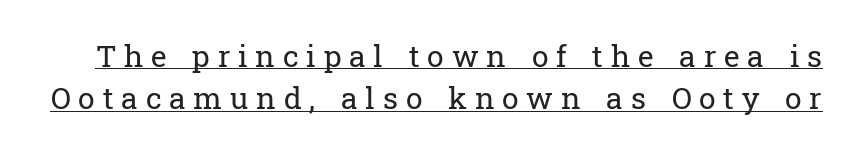
What stands out about the letter spacing? Its width — letters are far apart. The rows are spaced the way most documents space them. The rendering uses the underline text-decoration. This is roman type, the default non-slanted kind.
